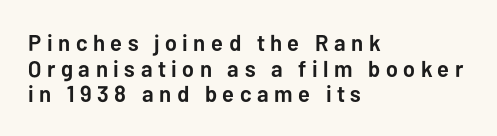
Q: Is the text bold? A: Yes.
Q: Is the text italic (slanted)? A: No, it is upright.
Q: Is the text underlined? A: No.
Q: How is the paragraph aligned? A: Left-aligned.
Q: Is the spacing between letters normal or unusually wide? A: Unusually wide.
Q: Is the spacing between lines tight, normal or loose? A: Tight.
